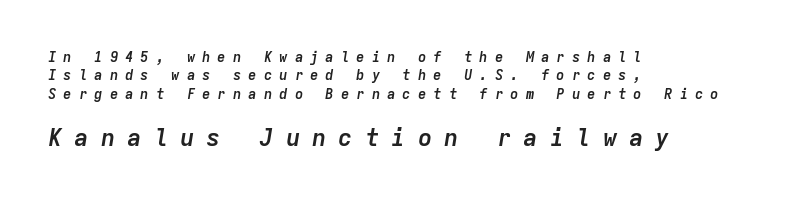
The image shows 24 px bold type, italic (leaning right); set left-aligned, normal line spacing (1.31x), unusually wide letter spacing (+0.5 em), not underlined; the second (bottom) block is 1.71x larger.
